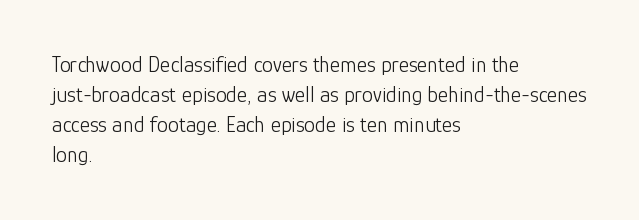
The letterforms sit shoulder to shoulder at normal distance. The space directly below the letters is spotless. Counters stay open thanks to moderate or lighter strokes. The vertical gap from one line to the next is medium. Ascenders rise straight up at ninety degrees. The ragged edge is on the right, which tells us the setting is flush left.
